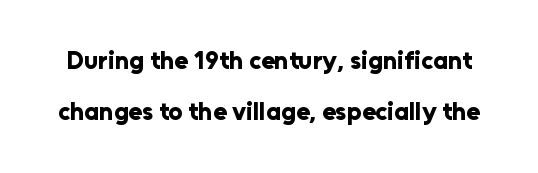
{"italic": "no", "bold": "yes", "underline": "no", "line_spacing": "loose", "line_spacing_ratio": 2.05, "letter_spacing": "normal", "letter_spacing_em": 0.0, "glyph_px": 25}
